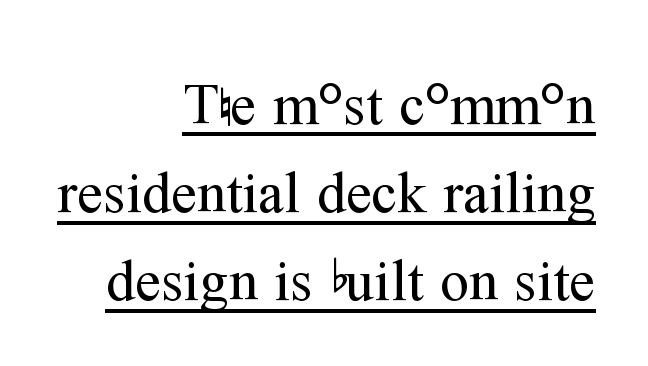
The image shows 58 px regular-weight serif type, upright; set right-aligned, normal line spacing (1.52x), normal letter spacing, underlined; medium stroke contrast and a medium x-height.
